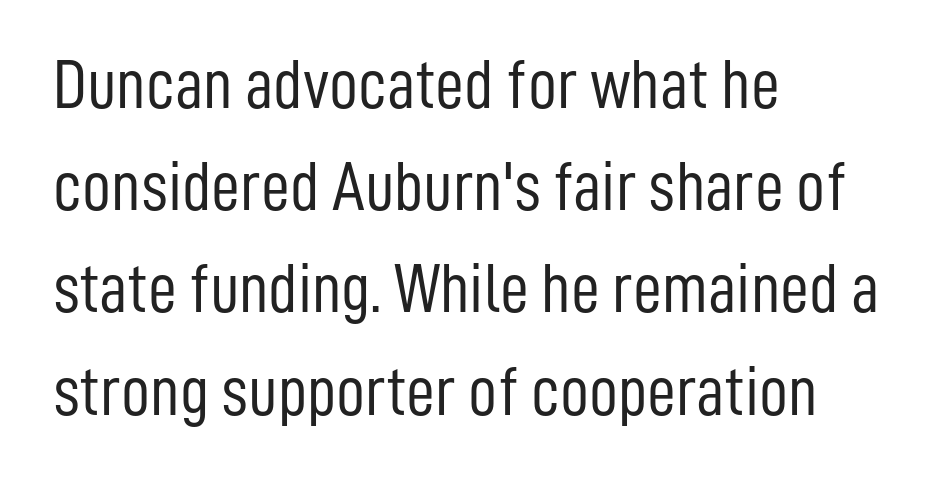
Q: Is the text bold? A: No.
Q: Is the text italic (slanted)? A: No, it is upright.
Q: Is the typeface a serif or a sans-serif typeface? A: Sans-serif.
Q: Is the text underlined? A: No.
Q: How is the paragraph aligned? A: Left-aligned.
Q: Is the spacing between letters normal or unusually wide? A: Normal.
Q: Is the spacing between lines tight, normal or loose? A: Normal.
Q: Width (condensed, normal, or wide)? A: Condensed.
Q: Stroke contrast? A: Low.
Q: x-height? A: Medium.
Q: Monospaced? A: No.
